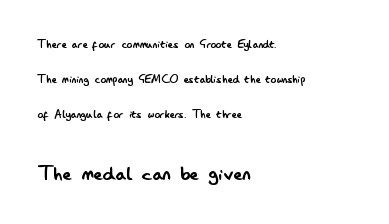
The image shows 25 px text type, upright; set left-aligned, loose line spacing (2.49x), normal letter spacing, not underlined; the second (bottom) block is 1.79x larger.
